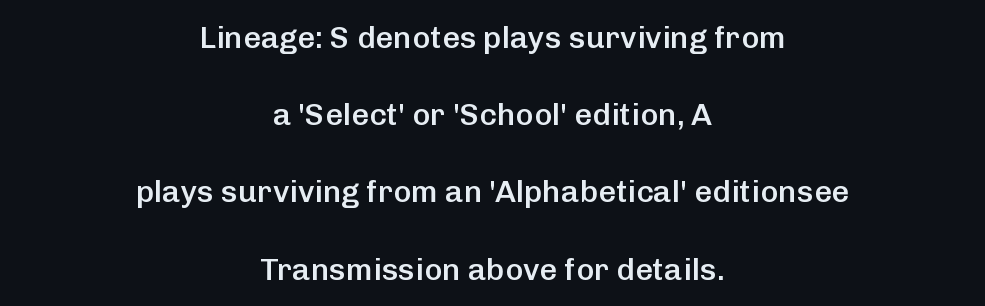
{"serif": "no", "italic": "no", "bold": "semi", "weight": "semibold", "width": "normal", "stroke_contrast": "low", "x_height": "medium", "monospaced": "no", "underline": "no", "align": "center", "line_spacing": "loose", "line_spacing_ratio": 2.49, "letter_spacing": "normal", "letter_spacing_em": 0.0, "glyph_px": 31}
